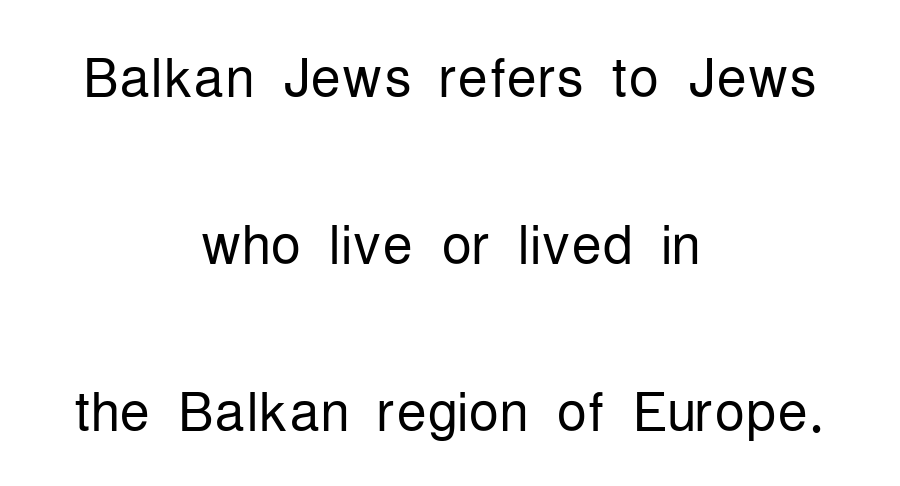
The image shows 76 px light, condensed sans-serif type, upright; set centered, loose line spacing (2.2x), normal letter spacing, not underlined; low stroke contrast and a medium x-height.
